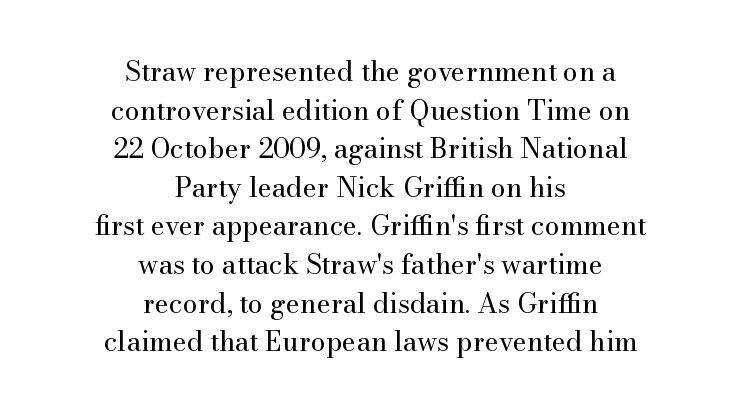
The image shows 27 px text type, upright; set centered, normal line spacing (1.43x), normal letter spacing, not underlined.
